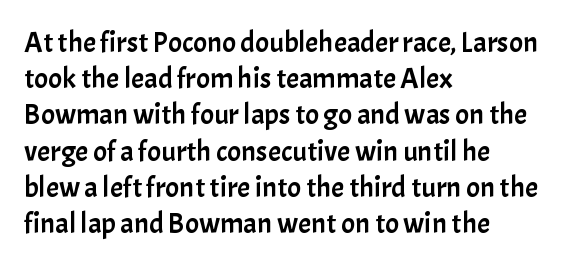
Q: Is the text italic (slanted)? A: No, it is upright.
Q: Is the typeface a serif or a sans-serif typeface? A: Sans-serif.
Q: Is the text underlined? A: No.
Q: How is the paragraph aligned? A: Left-aligned.
Q: Is the spacing between letters normal or unusually wide? A: Normal.
Q: Is the spacing between lines tight, normal or loose? A: Normal.
Q: Width (condensed, normal, or wide)? A: Normal.
Q: Stroke contrast? A: Low.
Q: x-height? A: Medium.
Q: Monospaced? A: No.
